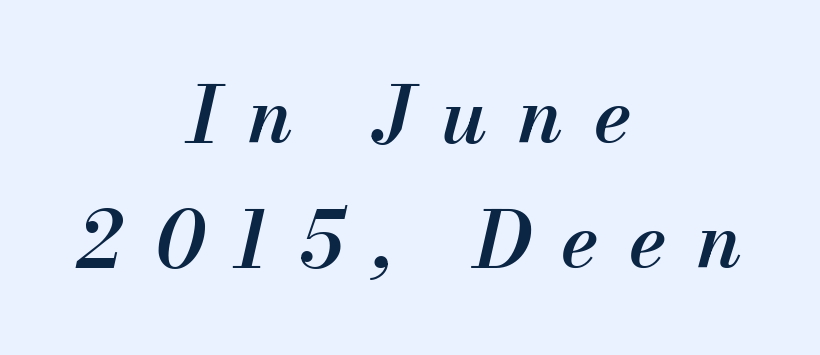
The image shows 78 px semibold type, italic (leaning right); set centered, normal line spacing (1.6x), unusually wide letter spacing (+0.39 em), not underlined; medium stroke contrast and a small x-height.
